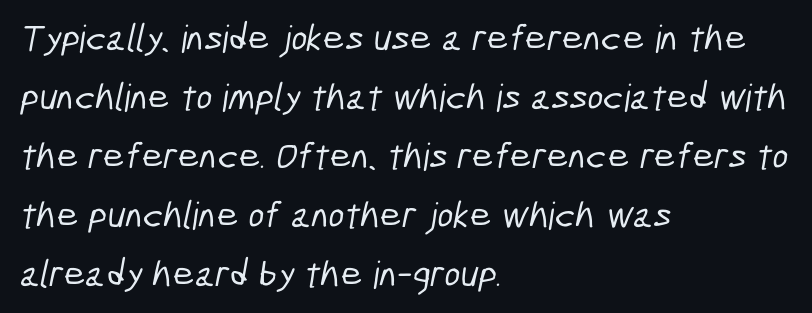
Q: Is the typeface a serif or a sans-serif typeface? A: Sans-serif.
Q: Is the text underlined? A: No.
Q: How is the paragraph aligned? A: Left-aligned.
Q: Is the spacing between letters normal or unusually wide? A: Normal.
Q: Is the spacing between lines tight, normal or loose? A: Normal.
Q: Width (condensed, normal, or wide)? A: Condensed.
Q: Stroke contrast? A: Low.
Q: x-height? A: Medium.
Q: Monospaced? A: No.
